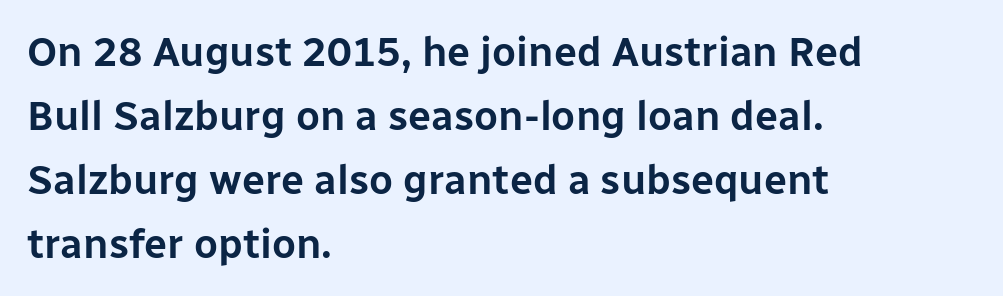
Horizontal alignment here is leftward, the default for most running prose. Letterform terminals end flat and unadorned throughout the passage. Students, observe: this is what conventionally led text looks like. Spacing verdict: proportional, widths tailored to each character. Short note: letters normally spaced. Type without underlining.
